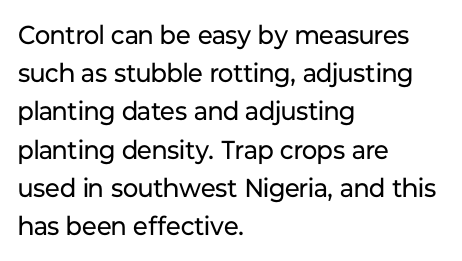
{"italic": "no", "bold": "no", "underline": "no", "align": "left", "line_spacing": "normal", "line_spacing_ratio": 1.47, "letter_spacing": "normal", "letter_spacing_em": 0.0, "glyph_px": 26}
